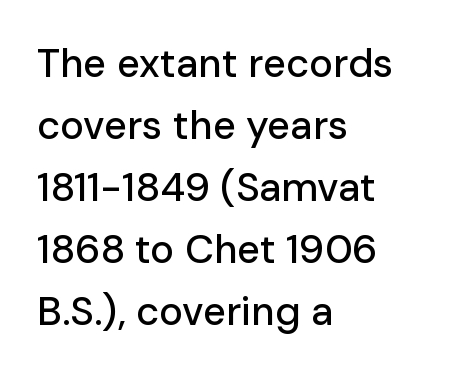
The font family rendered here belongs to the sans-serif group. Do the characters align in a grid? No, the font is proportional. The lines in this sample share a left origin and differ only in where they stop. These lines keep a tight, regular rhythm from letter to letter. Nope, not italic — everything's standing straight.
